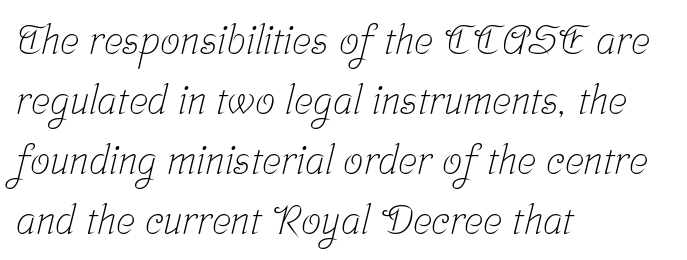
Q: Is the text bold? A: No.
Q: Is the typeface a serif or a sans-serif typeface? A: Serif.
Q: Is the text underlined? A: No.
Q: How is the paragraph aligned? A: Left-aligned.
Q: Is the spacing between letters normal or unusually wide? A: Normal.
Q: Is the spacing between lines tight, normal or loose? A: Normal.
Q: Width (condensed, normal, or wide)? A: Condensed.
Q: Stroke contrast? A: Low.
Q: x-height? A: Medium.
Q: Monospaced? A: No.
